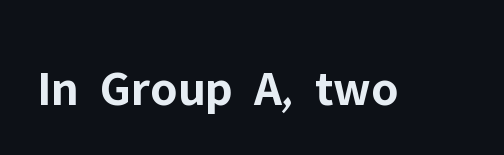
The image shows 51 px bold sans-serif type, upright; set normal letter spacing, not underlined; low stroke contrast and a medium x-height.
